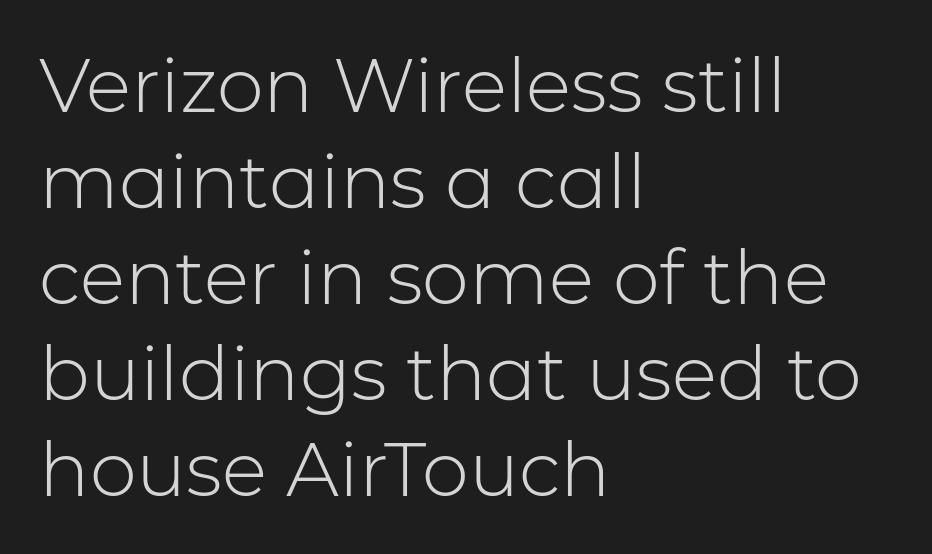
The image shows 75 px light sans-serif type, upright; set left-aligned, normal line spacing (1.28x), normal letter spacing, not underlined; low stroke contrast and a medium x-height.
